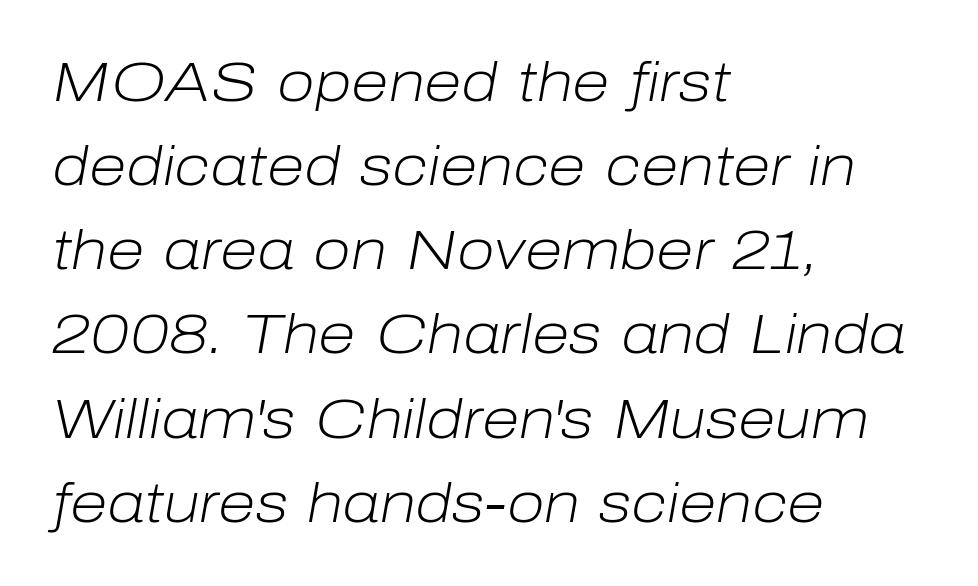
{"italic": "yes", "lean": "right", "slant_degrees": 10, "bold": "no", "weight": "light", "width": "normal", "stroke_contrast": "low", "x_height": "medium", "monospaced": "no", "underline": "no", "align": "left", "line_spacing": "normal", "line_spacing_ratio": 1.53, "letter_spacing": "normal", "letter_spacing_em": 0.0, "glyph_px": 55}
